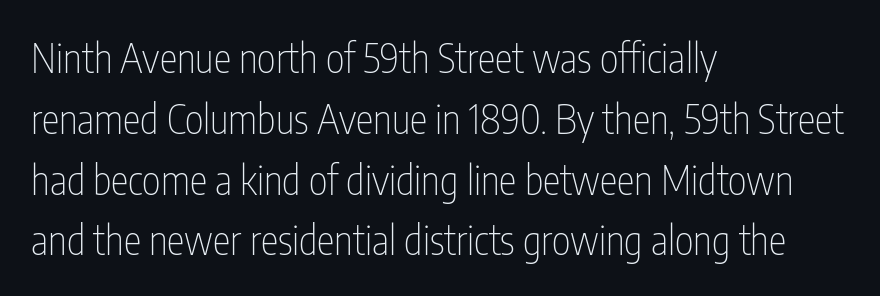
Q: Is the text bold? A: No.
Q: Is the text italic (slanted)? A: No, it is upright.
Q: Is the typeface a serif or a sans-serif typeface? A: Sans-serif.
Q: Is the text underlined? A: No.
Q: How is the paragraph aligned? A: Left-aligned.
Q: Is the spacing between letters normal or unusually wide? A: Normal.
Q: Is the spacing between lines tight, normal or loose? A: Normal.
Q: Width (condensed, normal, or wide)? A: Condensed.
Q: Stroke contrast? A: Low.
Q: x-height? A: Medium.
Q: Monospaced? A: No.
